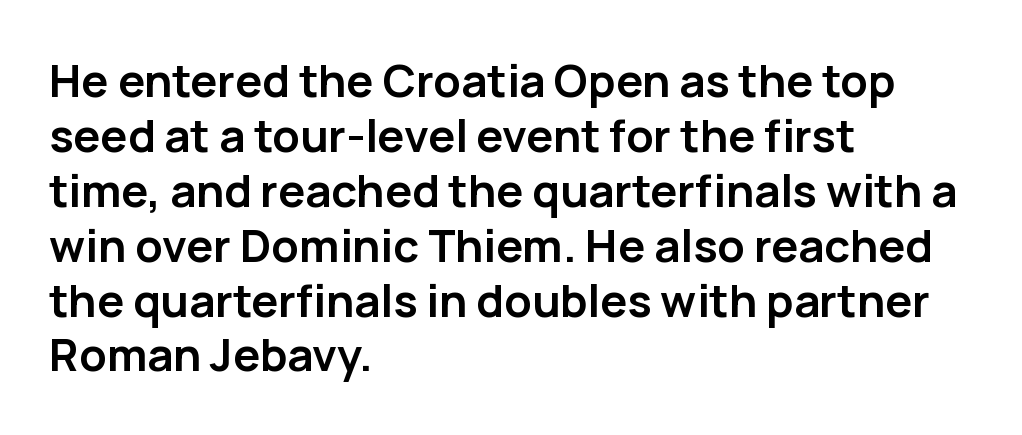
A typesetter would call this zero additional tracking. Strokes here are thick enough to call this a true bold. Notice how the passage keeps a crisp vertical edge on the left only. Rendered with straight, roman letterforms. A sans-serif font was chosen for this passage. Clear beneath every line of the passage.
